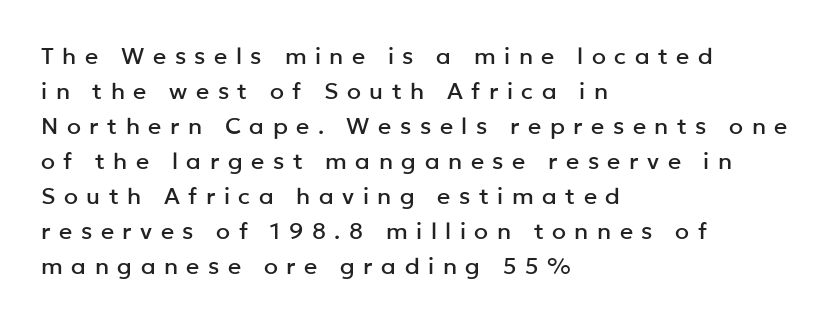
{"italic": "no", "underline": "no", "align": "left", "line_spacing": "normal", "line_spacing_ratio": 1.52, "letter_spacing": "wide", "letter_spacing_em": 0.37, "glyph_px": 23}
